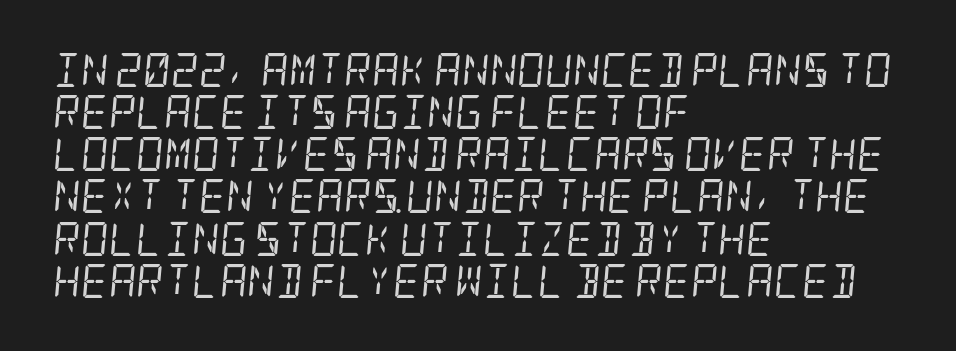
Ink coverage per letter is moderate at most. Line starts are locked; line ends wander. Each word holds together tightly as a unit, with standard inter-letter gaps. The gap between lines stays unmarked. Yep, those are serifs on the letters. This is oblique type, the kind used for emphasis or titles.
